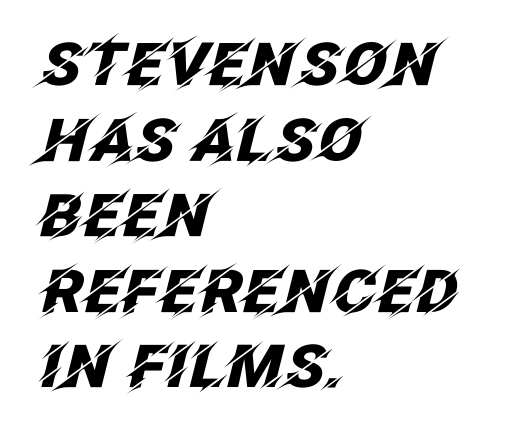
Q: Is the text bold? A: Yes.
Q: Is the text italic (slanted)? A: Yes, it leans right by about 12 degrees.
Q: Is the text underlined? A: No.
Q: How is the paragraph aligned? A: Left-aligned.
Q: Is the spacing between letters normal or unusually wide? A: Normal.
Q: Is the spacing between lines tight, normal or loose? A: Normal.
Q: Width (condensed, normal, or wide)? A: Normal.
Q: Stroke contrast? A: Low.
Q: x-height? A: Large.
Q: Monospaced? A: No.
